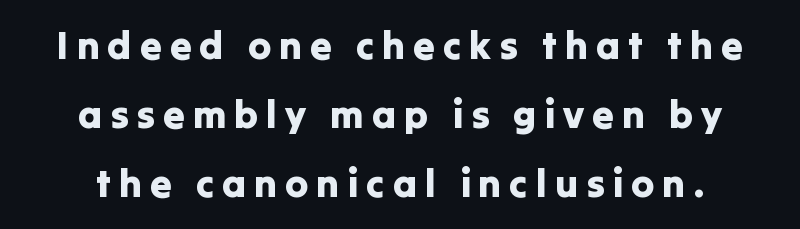
The letterforms stand isolated, each surrounded by extra space. Unlike a traditional serif, this face leaves its strokes unadorned. The type sits square on the baseline with zero lean. A clean baseline with only descenders dipping below it. The lines in this sample share a center point and differ in where they start and stop.
